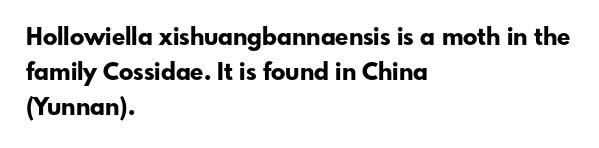
{"italic": "no", "bold": "yes", "underline": "no", "align": "left", "line_spacing": "normal", "line_spacing_ratio": 1.46, "letter_spacing": "normal", "letter_spacing_em": 0.0, "glyph_px": 24}
